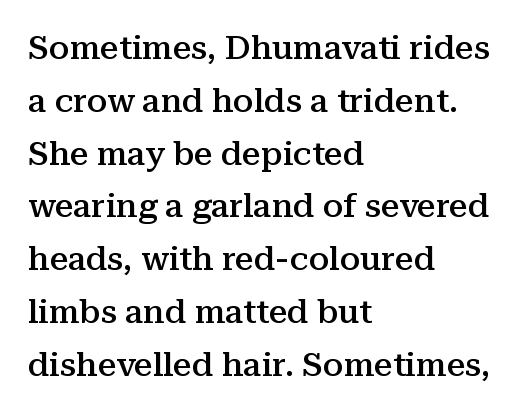
The image shows 33 px semibold serif type, upright; set left-aligned, normal line spacing (1.6x), normal letter spacing, not underlined; medium stroke contrast and a medium x-height.
